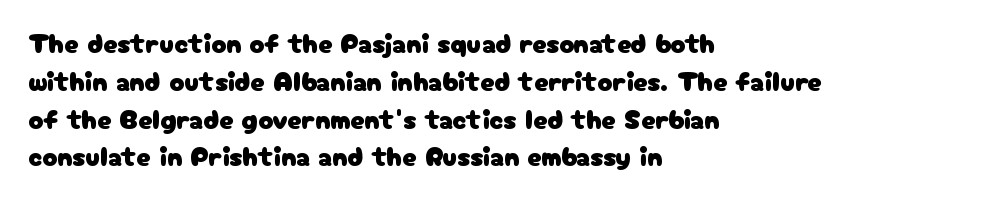
Posture: vertical. Standard letterfit; no display-style spreading of the glyphs. The zone under the glyphs is completely vacant. Each letter keeps its own natural width here, so spacing adapts to shape.
